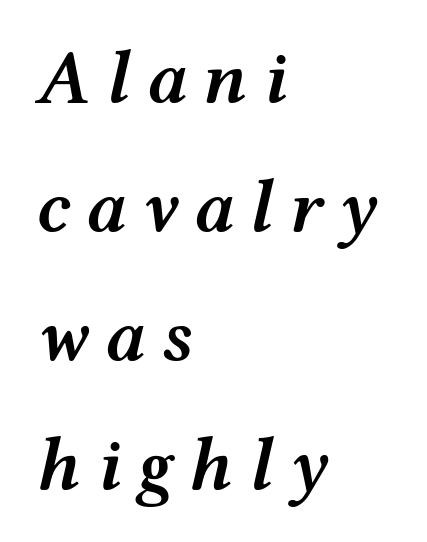
Words float on clear page, feet unadorned. This is oblique type, the kind used for emphasis or titles. These lines have a slow, spaced-out rhythm from letter to letter. Notice the strokes are somewhat thickened but not fully heavy: this is a semibold. The letters advance in unequal steps, a hallmark of proportional type. The typesetter chose a ragged-right arrangement here.
